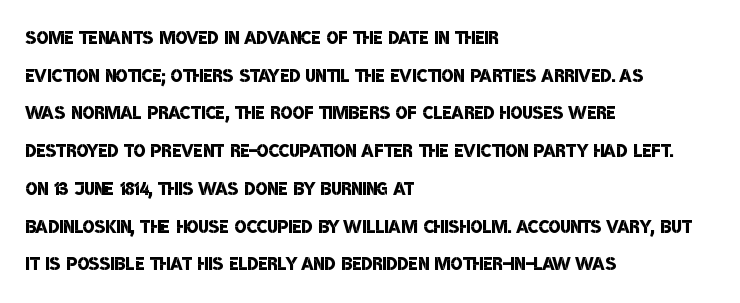
{"bold": "semi", "underline": "no", "align": "left", "line_spacing": "normal", "line_spacing_ratio": 1.51, "letter_spacing": "normal", "letter_spacing_em": 0.0, "glyph_px": 25}
